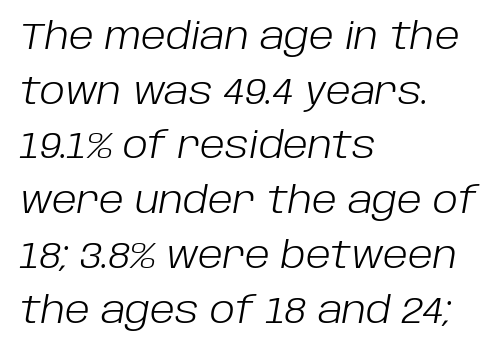
Successive baselines arrive at the customary interval. Character widths vary here, with narrow letters taking less room than wide ones. Heft: none added — not bold. Check under the words: just untouched page. Alignment: flush left.
